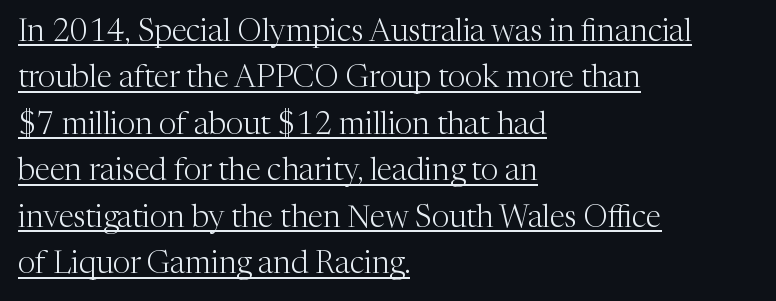
The letterforms sit shoulder to shoulder at normal distance. You can tell from the footed stems that serif type was used. Is this a heavy cut? Hardly; it is regular or lighter. You could not count columns in this text — the font is proportionally spaced.
